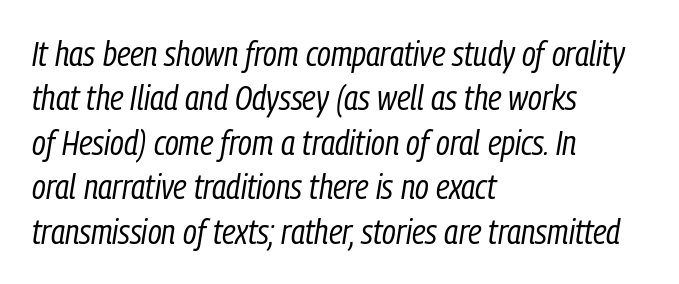
Q: Is the text bold? A: No.
Q: Is the text italic (slanted)? A: Yes, it leans right by about 9 degrees.
Q: Is the text underlined? A: No.
Q: How is the paragraph aligned? A: Left-aligned.
Q: Is the spacing between letters normal or unusually wide? A: Normal.
Q: Is the spacing between lines tight, normal or loose? A: Normal.
Q: Width (condensed, normal, or wide)? A: Condensed.
Q: Stroke contrast? A: Low.
Q: x-height? A: Medium.
Q: Monospaced? A: No.
